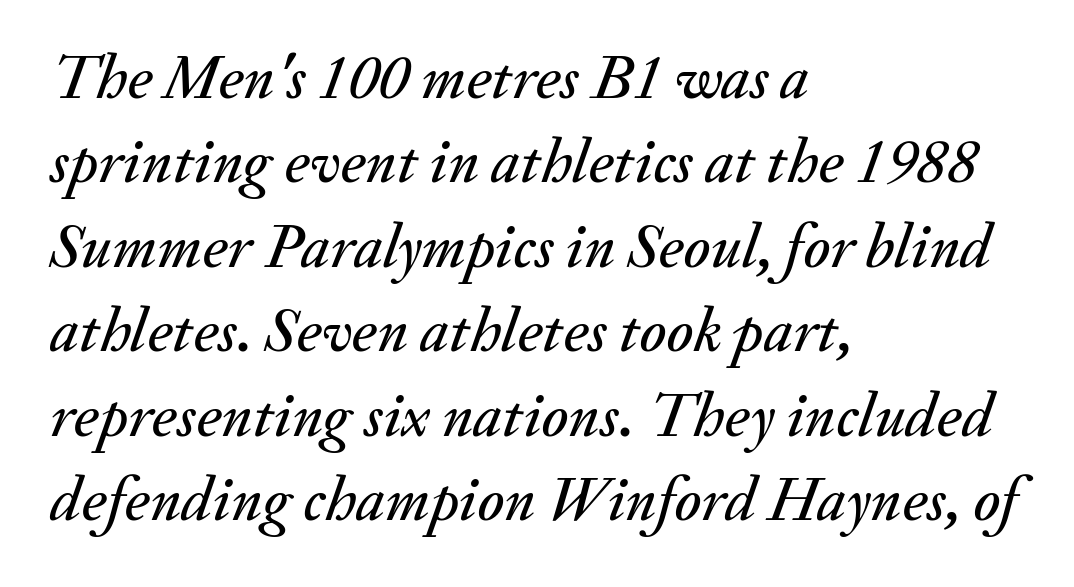
Q: Is the text italic (slanted)? A: Yes, it leans right by about 20 degrees.
Q: Is the text underlined? A: No.
Q: How is the paragraph aligned? A: Left-aligned.
Q: Is the spacing between letters normal or unusually wide? A: Normal.
Q: Is the spacing between lines tight, normal or loose? A: Normal.
Q: Width (condensed, normal, or wide)? A: Normal.
Q: Stroke contrast? A: Medium.
Q: x-height? A: Small.
Q: Monospaced? A: No.
